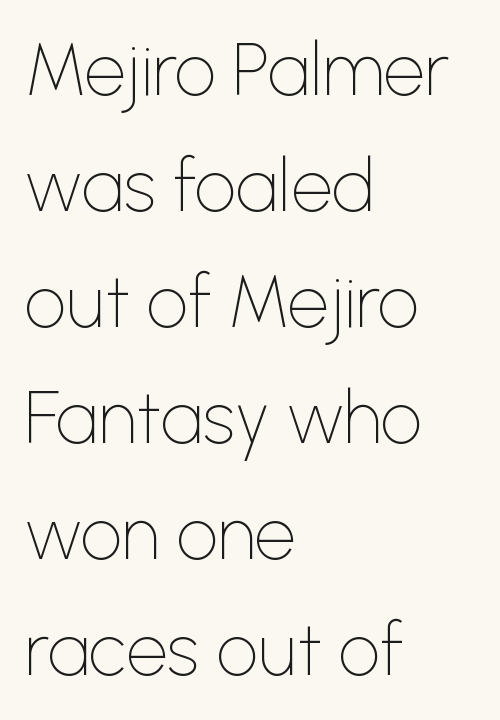
Q: Is the text bold? A: No.
Q: Is the text italic (slanted)? A: No, it is upright.
Q: Is the typeface a serif or a sans-serif typeface? A: Sans-serif.
Q: Is the text underlined? A: No.
Q: How is the paragraph aligned? A: Left-aligned.
Q: Is the spacing between letters normal or unusually wide? A: Normal.
Q: Is the spacing between lines tight, normal or loose? A: Normal.
Q: Width (condensed, normal, or wide)? A: Normal.
Q: Stroke contrast? A: Low.
Q: x-height? A: Medium.
Q: Monospaced? A: No.
